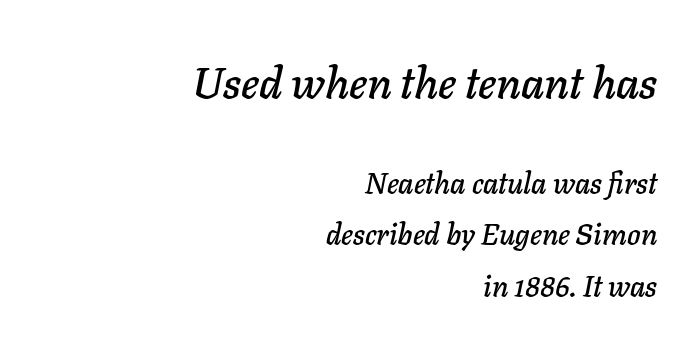
Varying glyph widths throughout — classic text-font behaviour. Tracking value appears to be zero — textbook default spacing. The typesetter chose a ragged-left arrangement here. The space directly below the letters is spotless.
